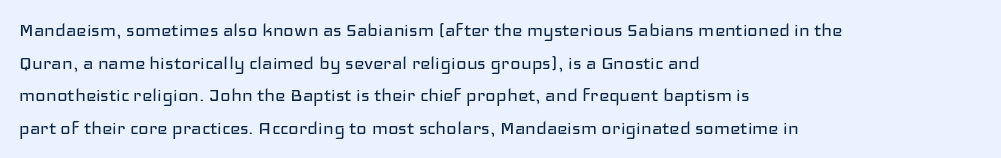
{"italic": "no", "bold": "no", "underline": "no", "align": "left", "line_spacing": "normal", "line_spacing_ratio": 1.48, "letter_spacing": "normal", "letter_spacing_em": 0.0, "glyph_px": 22}
